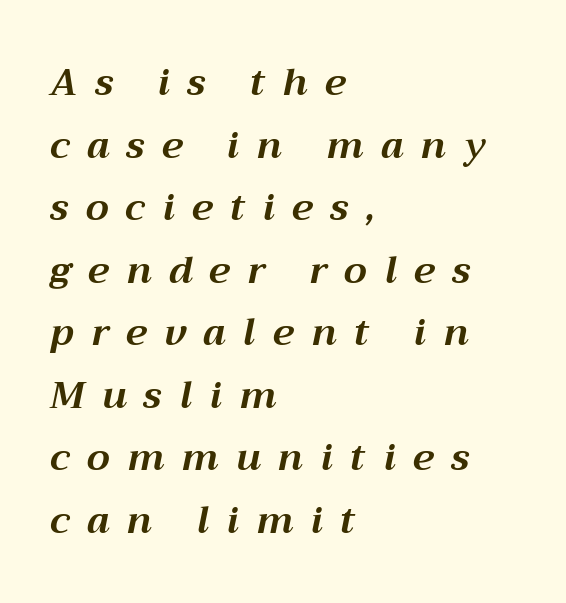
Each letter keeps its own natural width here, so spacing adapts to shape. The setting favours the left margin, as ordinary paragraphs usually do. A dark, heavy texture on the line: the type is bold. Tracking here is generous; glyphs stand well apart from one another. The glyphs are unaccompanied by any horizontal stroke below them.
